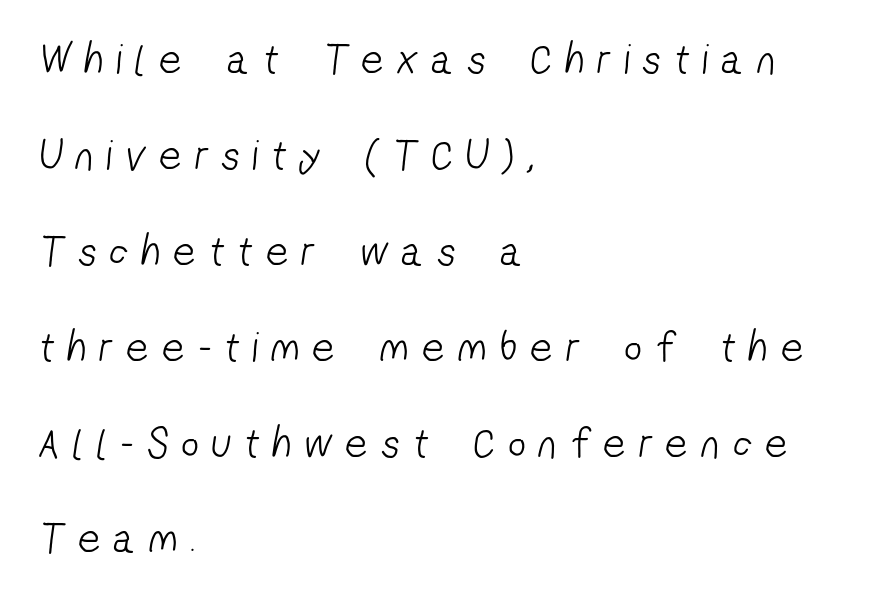
{"serif": "no", "bold": "no", "weight": "light", "width": "condensed", "stroke_contrast": "low", "x_height": "medium", "monospaced": "no", "underline": "no", "align": "left", "line_spacing": "loose", "line_spacing_ratio": 2.23, "letter_spacing": "wide", "letter_spacing_em": 0.32, "glyph_px": 43}
